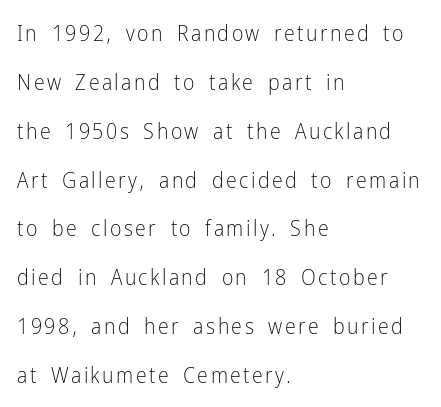
Q: Is the text bold? A: No.
Q: Is the text italic (slanted)? A: No, it is upright.
Q: Is the text underlined? A: No.
Q: How is the paragraph aligned? A: Left-aligned.
Q: Is the spacing between lines tight, normal or loose? A: Loose.
